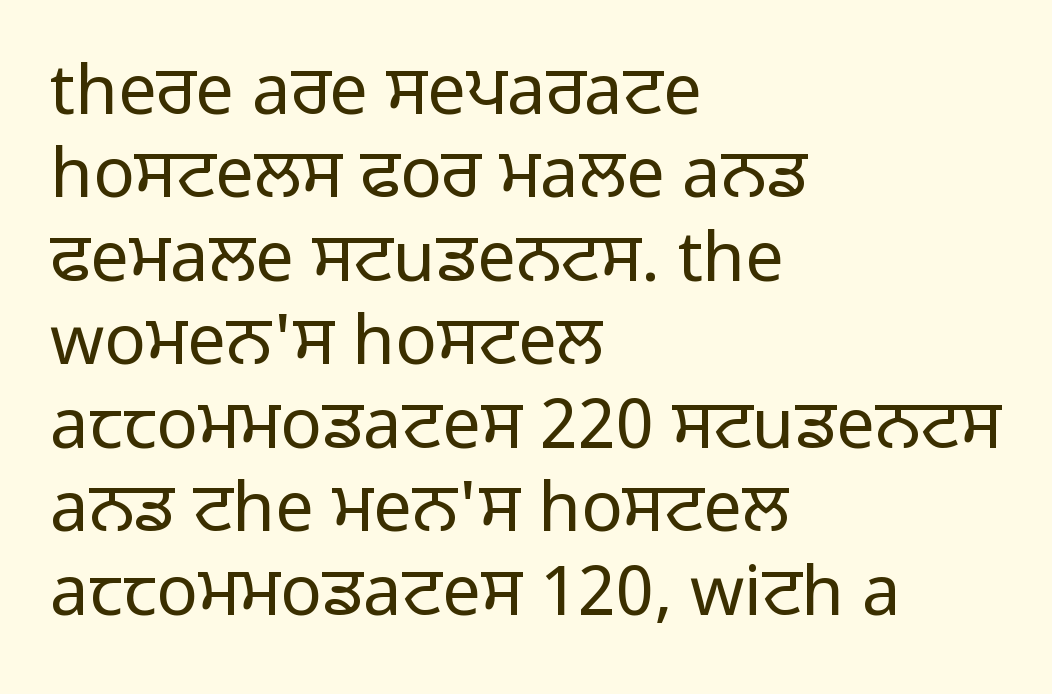
{"serif": "no", "italic": "no", "bold": "no", "weight": "regular", "width": "normal", "stroke_contrast": "low", "x_height": "medium", "monospaced": "no", "underline": "no", "align": "left", "line_spacing_ratio": 1.21, "letter_spacing": "normal", "letter_spacing_em": 0.0, "glyph_px": 69}
